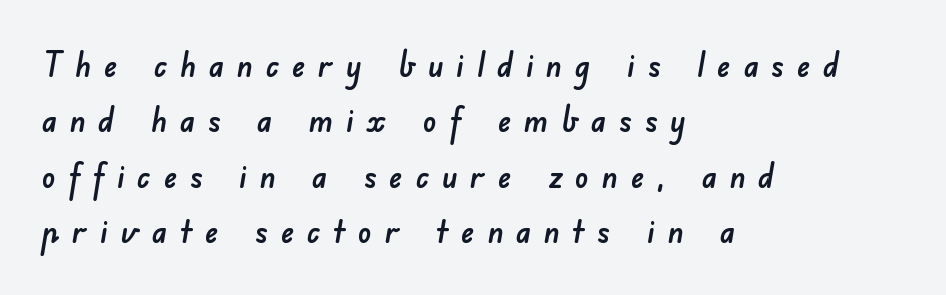
Q: Is the typeface a serif or a sans-serif typeface? A: Sans-serif.
Q: Is the text underlined? A: No.
Q: How is the paragraph aligned? A: Left-aligned.
Q: Is the spacing between letters normal or unusually wide? A: Unusually wide.
Q: Is the spacing between lines tight, normal or loose? A: Normal.
Q: Width (condensed, normal, or wide)? A: Normal.
Q: Stroke contrast? A: Low.
Q: x-height? A: Small.
Q: Monospaced? A: No.
